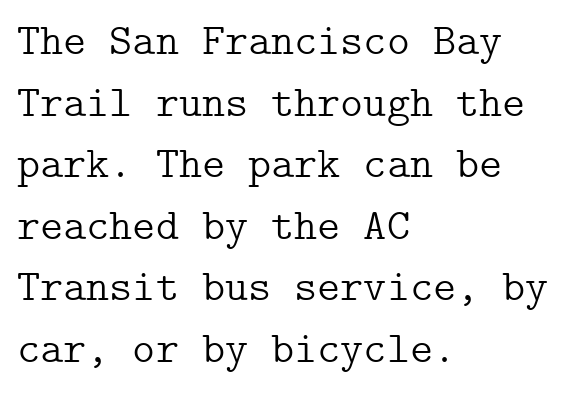
{"serif": "yes", "italic": "no", "bold": "no", "weight": "light", "width": "normal", "stroke_contrast": "low", "x_height": "medium", "underline": "no", "align": "left", "line_spacing": "normal", "line_spacing_ratio": 1.4, "letter_spacing": "normal", "letter_spacing_em": 0.0, "glyph_px": 44}
